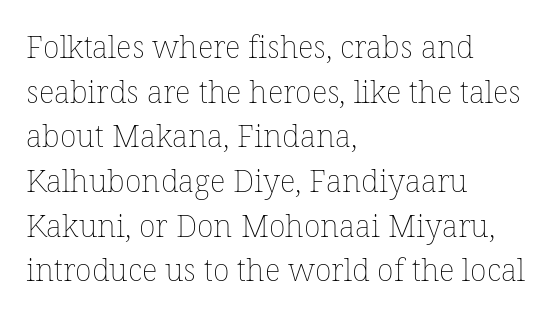
Q: Is the text bold? A: No.
Q: Is the text italic (slanted)? A: No, it is upright.
Q: Is the text underlined? A: No.
Q: How is the paragraph aligned? A: Left-aligned.
Q: Is the spacing between letters normal or unusually wide? A: Normal.
Q: Is the spacing between lines tight, normal or loose? A: Normal.
Q: Width (condensed, normal, or wide)? A: Normal.
Q: Stroke contrast? A: Low.
Q: x-height? A: Medium.
Q: Monospaced? A: No.
